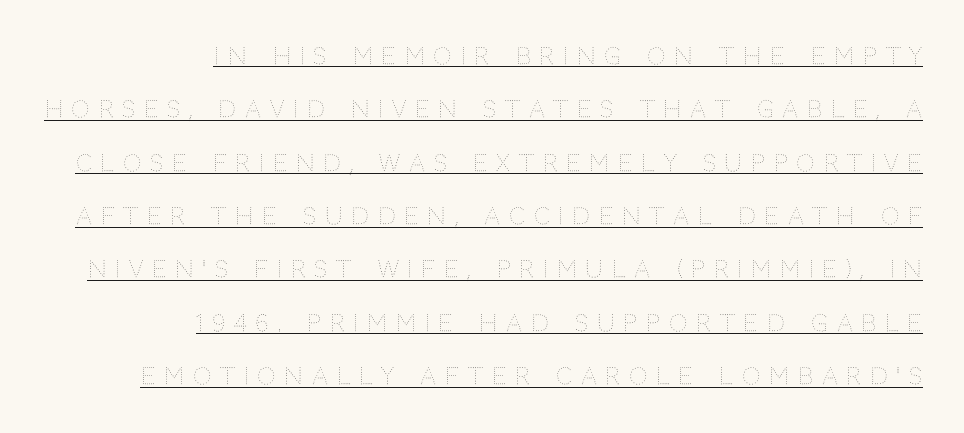
Q: Is the text bold? A: No.
Q: Is the text italic (slanted)? A: No, it is upright.
Q: Is the text underlined? A: Yes.
Q: How is the paragraph aligned? A: Right-aligned.
Q: Is the spacing between letters normal or unusually wide? A: Unusually wide.
Q: Is the spacing between lines tight, normal or loose? A: Loose.
